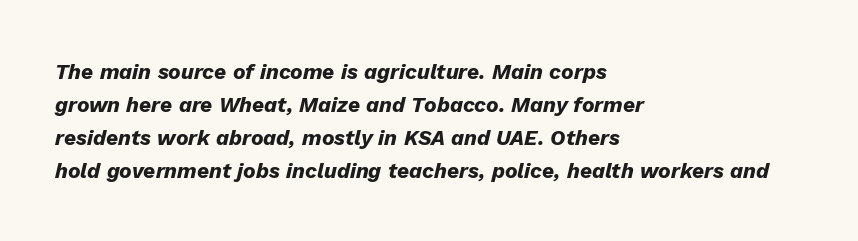
The image shows 21 px bold type, italic (leaning right); set left-aligned, normal line spacing (1.57x), normal letter spacing, not underlined.
